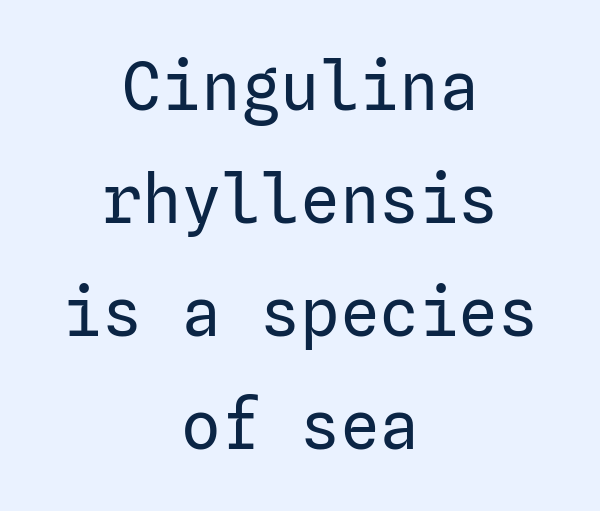
The glyphs in this specimen are sans serif. The letters stand upright; this is a roman face. Is the type heavy? It reads as light-to-regular instead. Words float on clear page, feet unadorned.
